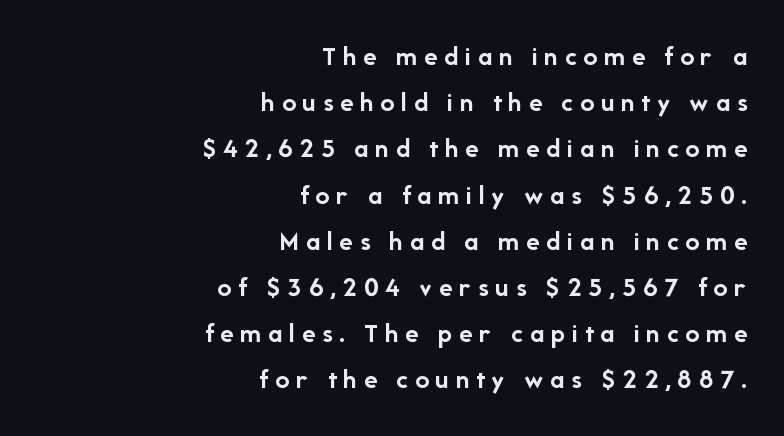
The image shows 28 px semibold sans-serif type, upright; set right-aligned, normal line spacing (1.65x), unusually wide letter spacing (+0.24 em), not underlined; low stroke contrast and a medium x-height.
